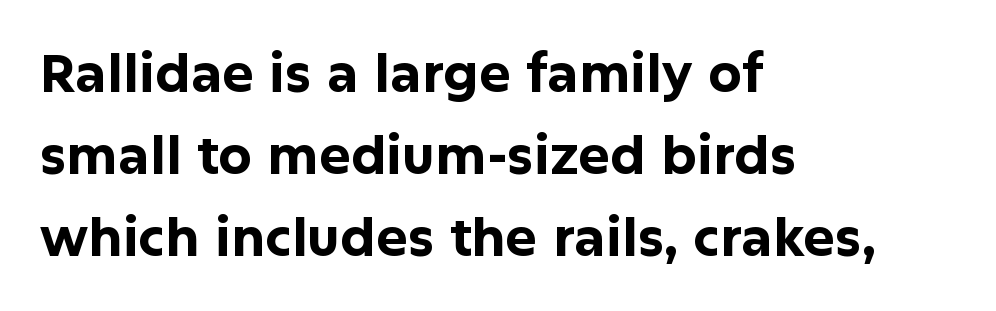
The lines in this sample share a left origin and differ only in where they stop. Does the lettering tilt? It doesn't — this is upright. Note the varied advance widths — an 'i' is clearly narrower than an 'm'. The characters look thick and weighty, a clear bold.
